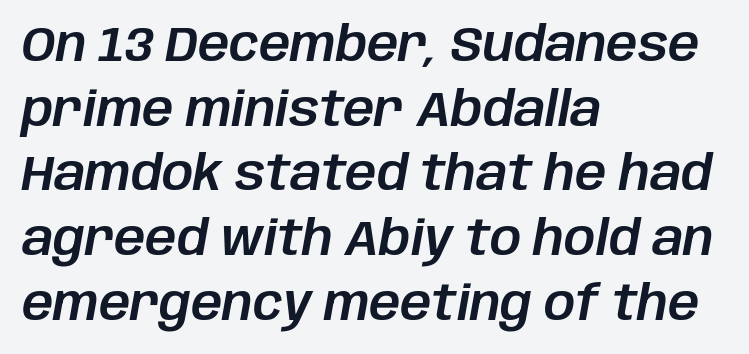
Q: Is the text italic (slanted)? A: Yes, it leans right by about 10 degrees.
Q: Is the text underlined? A: No.
Q: How is the paragraph aligned? A: Left-aligned.
Q: Is the spacing between letters normal or unusually wide? A: Normal.
Q: Is the spacing between lines tight, normal or loose? A: Normal.
Q: Width (condensed, normal, or wide)? A: Normal.
Q: Stroke contrast? A: Low.
Q: x-height? A: Large.
Q: Monospaced? A: No.
